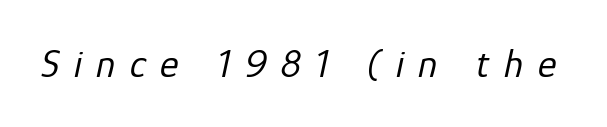
Slant detected: the letters are inclined. Proportional: the letters do not fall into vertical columns. Clear beneath every line of the passage. Tracking here is generous; glyphs stand well apart from one another.
